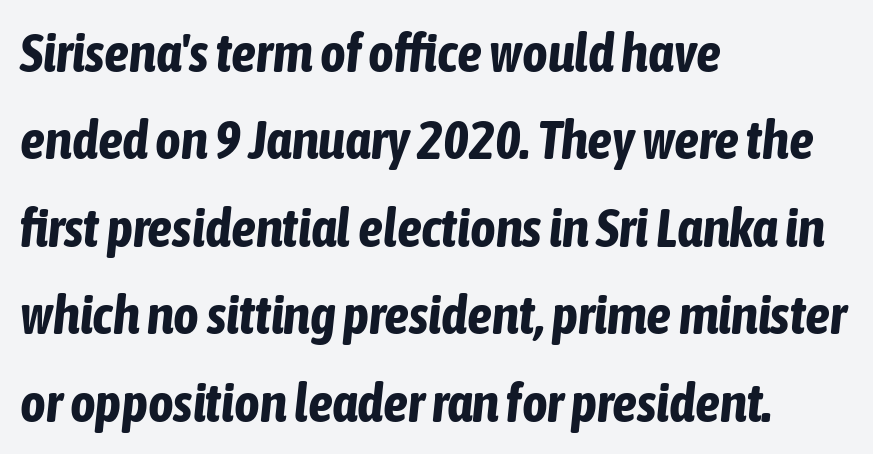
Vertically, the passage feels balanced, rows spaced as you'd expect. The passage shown is typed in a proportional face where columns would drift. Descenders hang freely into open space. Notice how the stems are inclined rather than vertical — that's the hallmark of italics.
